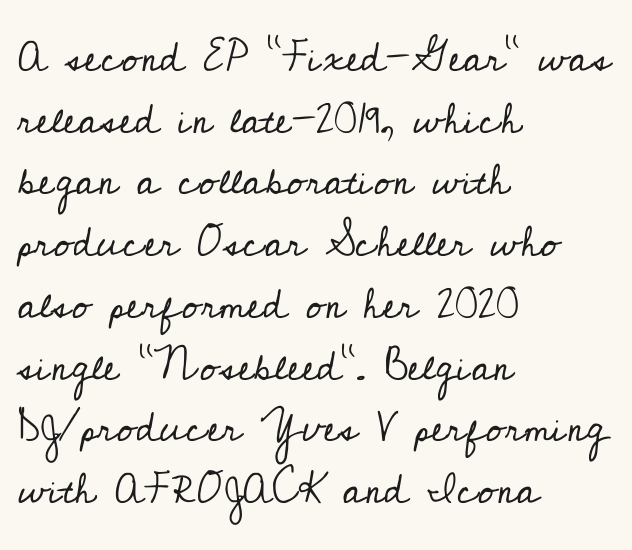
Q: Is the text bold? A: No.
Q: Is the text italic (slanted)? A: Yes.
Q: Is the typeface a serif or a sans-serif typeface? A: Serif.
Q: Is the text underlined? A: No.
Q: How is the paragraph aligned? A: Left-aligned.
Q: Is the spacing between letters normal or unusually wide? A: Normal.
Q: Is the spacing between lines tight, normal or loose? A: Normal.
Q: Width (condensed, normal, or wide)? A: Normal.
Q: Stroke contrast? A: Low.
Q: x-height? A: Small.
Q: Monospaced? A: No.
